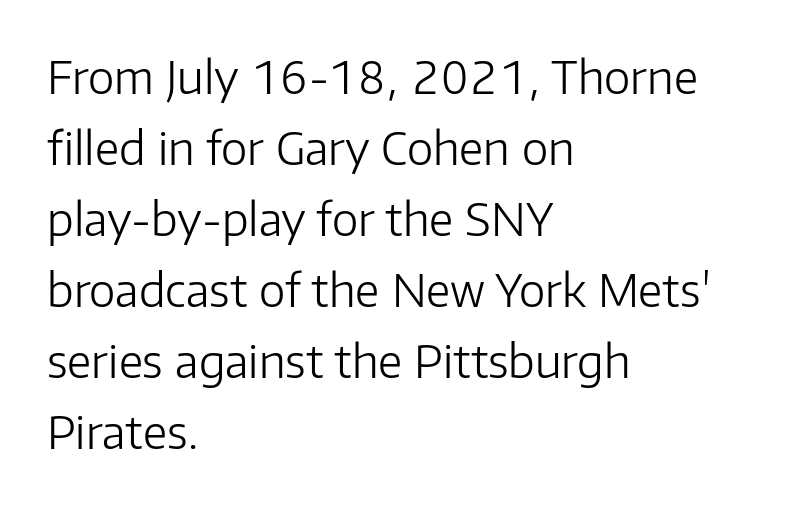
The image shows 45 px light sans-serif type, upright; set left-aligned, normal line spacing (1.58x), normal letter spacing, not underlined; low stroke contrast and a medium x-height.
